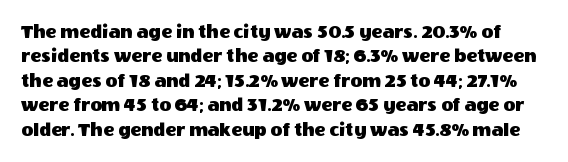
{"italic": "no", "underline": "no", "line_spacing_ratio": 1.22, "letter_spacing": "normal", "letter_spacing_em": 0.0, "glyph_px": 20}
